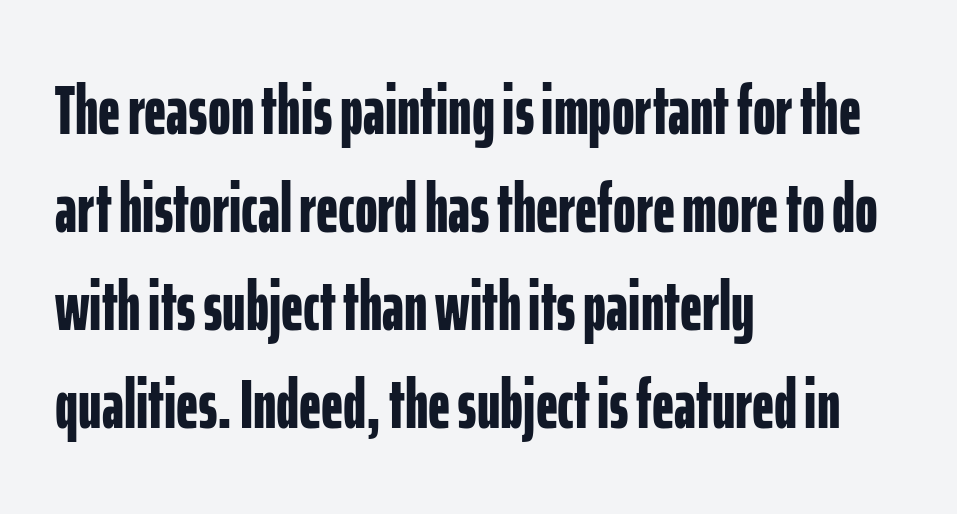
{"serif": "no", "italic": "no", "bold": "yes", "weight": "bold", "width": "condensed", "stroke_contrast": "low", "x_height": "medium", "monospaced": "no", "underline": "no", "align": "left", "line_spacing": "normal", "line_spacing_ratio": 1.42, "letter_spacing": "normal", "letter_spacing_em": 0.0, "glyph_px": 69}
